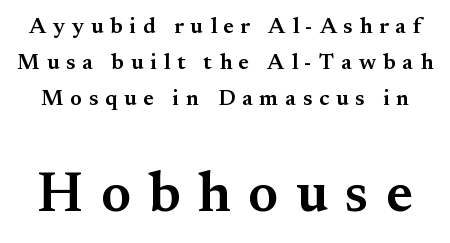
Q: Is the text bold? A: Semi-bold.
Q: Is the text italic (slanted)? A: No, it is upright.
Q: Is the typeface a serif or a sans-serif typeface? A: Serif.
Q: Is the text underlined? A: No.
Q: Is the spacing between letters normal or unusually wide? A: Unusually wide.
Q: Is the spacing between lines tight, normal or loose? A: Normal.
Q: Which block of text is set in a larger size, the first (top) or the second (bottom)? A: The second (bottom) one.
Q: Width (condensed, normal, or wide)? A: Normal.
Q: Stroke contrast? A: Medium.
Q: x-height? A: Small.
Q: Monospaced? A: No.
